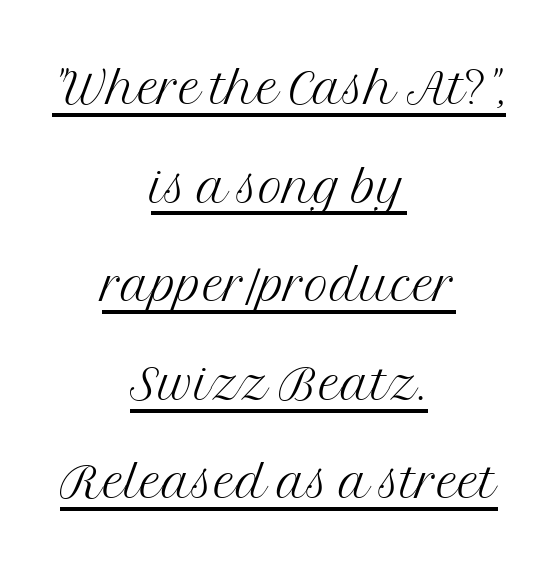
A quiet, ordinary-to-light weight characterises the typeface. Leftover space on each line is divided equally before and after the words. Like a heading marked for emphasis, these lines bear an underscore. Leading: standard.
